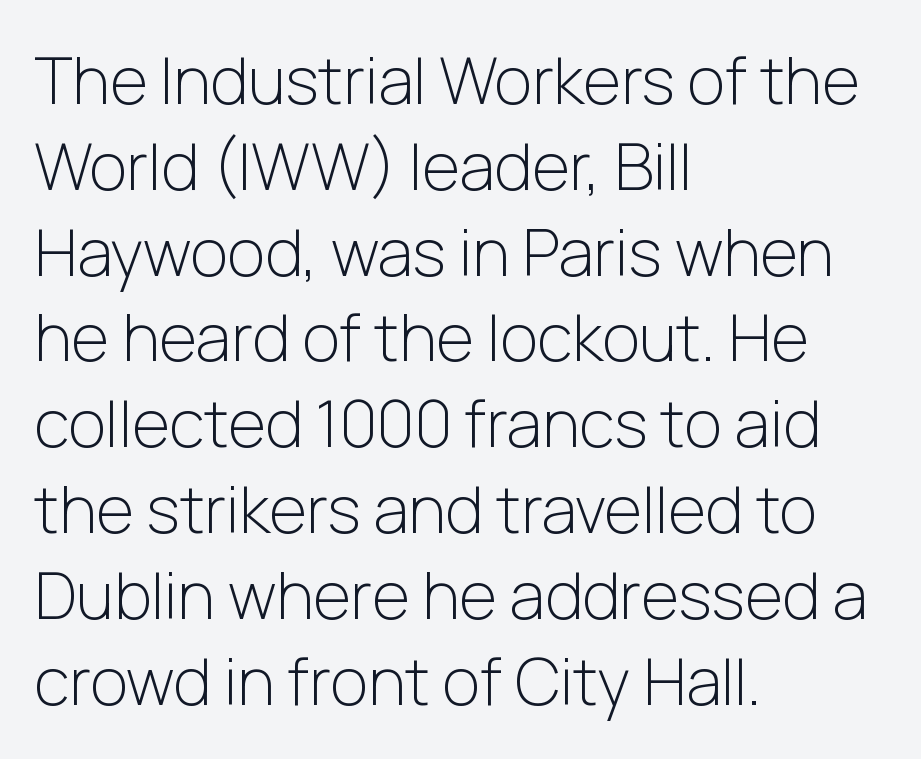
{"serif": "no", "italic": "no", "bold": "no", "weight": "light", "width": "normal", "stroke_contrast": "low", "x_height": "medium", "monospaced": "no", "underline": "no", "align": "left", "line_spacing": "normal", "line_spacing_ratio": 1.32, "letter_spacing": "normal", "letter_spacing_em": 0.0, "glyph_px": 65}
